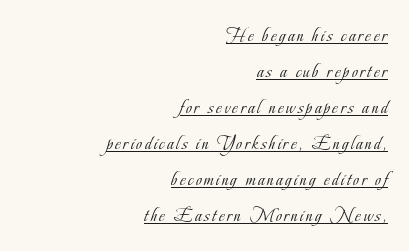
Does a line run under the words? Yes, clearly. Think standard paragraph weight, or any step lighter than that. Layout note: lines flush right.
